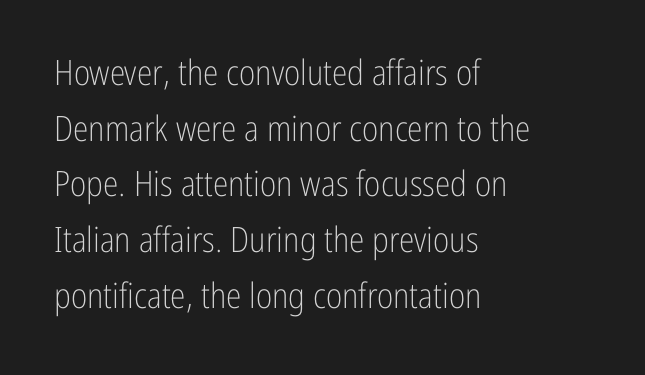
This sample is left-justified, so line endings fall wherever the words run out. This sample has the flowing, uneven cadence of proportional lettering. Each row of text sits above clean, open space. Nothing unusual about the tracking: characters are spaced as the font intends. Unlike a traditional serif, this face leaves its strokes unadorned.
